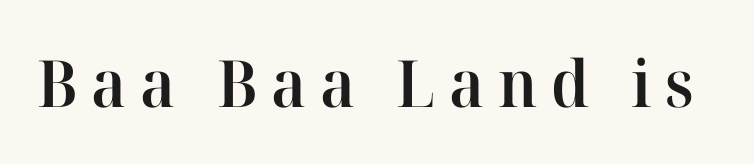
{"serif": "yes", "italic": "no", "bold": "semi", "weight": "semibold", "width": "normal", "stroke_contrast": "high", "x_height": "medium", "monospaced": "no", "underline": "no", "letter_spacing": "wide", "letter_spacing_em": 0.21, "glyph_px": 65}
